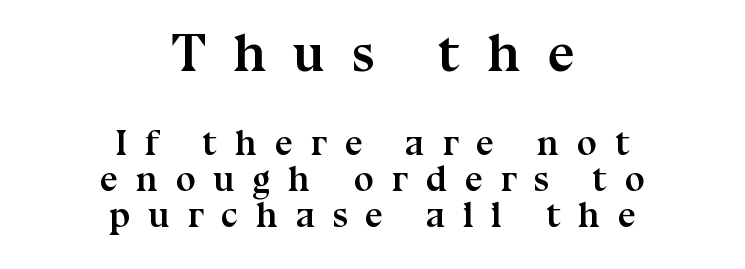
The image shows 54 px semibold serif type, upright; set centered, tight line spacing (1.0x), unusually wide letter spacing (+0.49 em), not underlined; the first (top) block is 1.5x larger; medium stroke contrast and a medium x-height.
